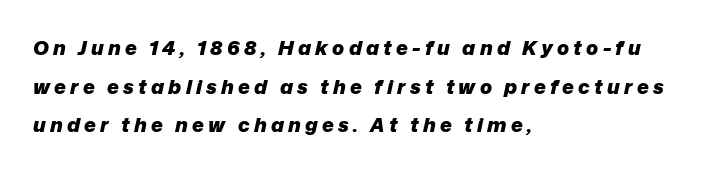
Q: Is the text bold? A: Yes.
Q: Is the text italic (slanted)? A: Yes, it leans right by about 12 degrees.
Q: Is the text underlined? A: No.
Q: How is the paragraph aligned? A: Left-aligned.
Q: Is the spacing between letters normal or unusually wide? A: Unusually wide.
Q: Is the spacing between lines tight, normal or loose? A: Loose.
